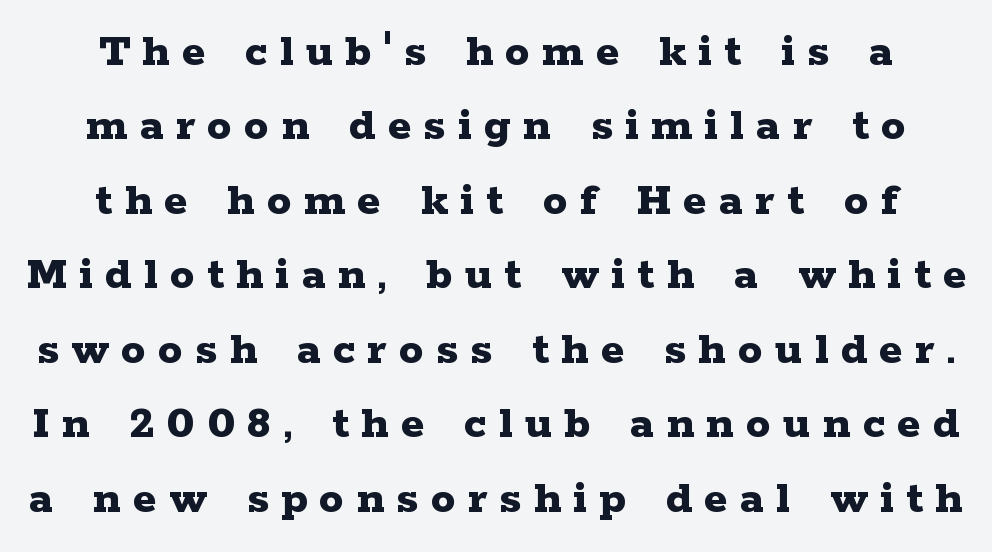
Q: Is the text bold? A: Yes.
Q: Is the text italic (slanted)? A: No, it is upright.
Q: Is the typeface a serif or a sans-serif typeface? A: Serif.
Q: Is the text underlined? A: No.
Q: How is the paragraph aligned? A: Centered.
Q: Is the spacing between letters normal or unusually wide? A: Unusually wide.
Q: Is the spacing between lines tight, normal or loose? A: Normal.
Q: Width (condensed, normal, or wide)? A: Wide.
Q: Stroke contrast? A: Low.
Q: x-height? A: Medium.
Q: Monospaced? A: No.
